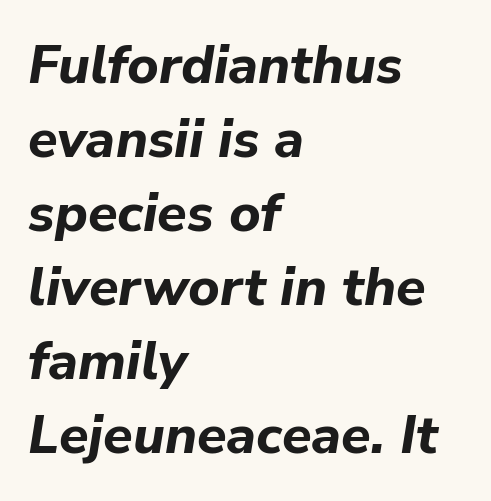
Q: Is the text bold? A: Yes.
Q: Is the text italic (slanted)? A: Yes, it leans right by about 9 degrees.
Q: Is the text underlined? A: No.
Q: How is the paragraph aligned? A: Left-aligned.
Q: Is the spacing between letters normal or unusually wide? A: Normal.
Q: Is the spacing between lines tight, normal or loose? A: Normal.
Q: Width (condensed, normal, or wide)? A: Normal.
Q: Stroke contrast? A: Low.
Q: x-height? A: Medium.
Q: Monospaced? A: No.
